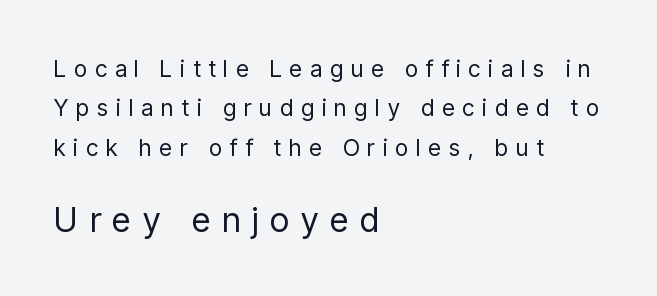
{"serif": "no", "italic": "no", "bold": "no", "weight": "regular", "width": "condensed", "stroke_contrast": "low", "x_height": "medium", "monospaced": "no", "underline": "no", "align": "left", "line_spacing_ratio": 1.71, "letter_spacing": "wide", "letter_spacing_em": 0.35, "larger_block": "second", "size_ratio": 1.48, "glyph_px": 34}
